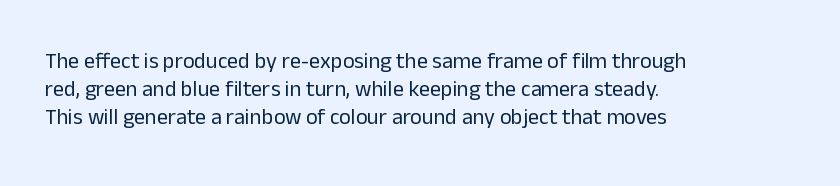
The image shows 22 px text type, upright; set left-aligned, normal line spacing (1.28x), normal letter spacing, not underlined.
